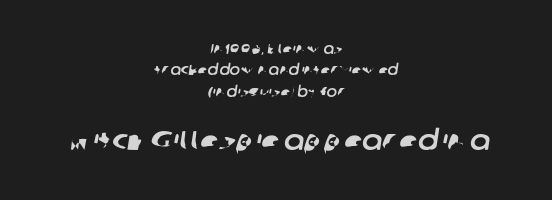
Q: Is the text underlined? A: No.
Q: How is the paragraph aligned? A: Centered.
Q: Is the spacing between letters normal or unusually wide? A: Normal.
Q: Is the spacing between lines tight, normal or loose? A: Normal.
Q: Which block of text is set in a larger size, the first (top) or the second (bottom)? A: The second (bottom) one.
